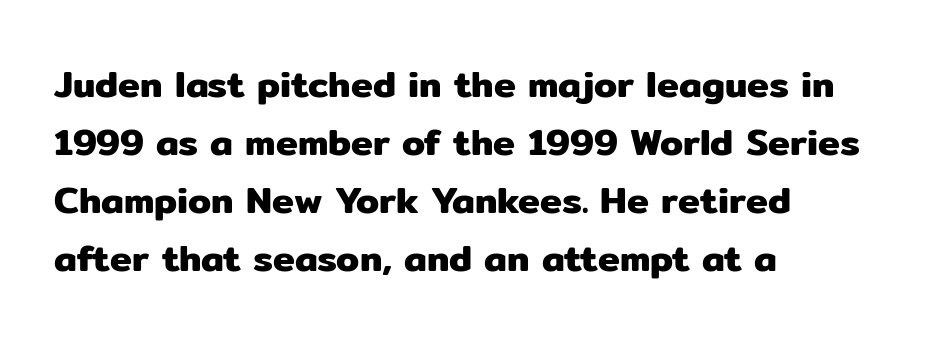
The image shows 37 px sans-serif type, upright; set left-aligned, normal line spacing (1.57x), normal letter spacing, not underlined; low stroke contrast and a medium x-height.
